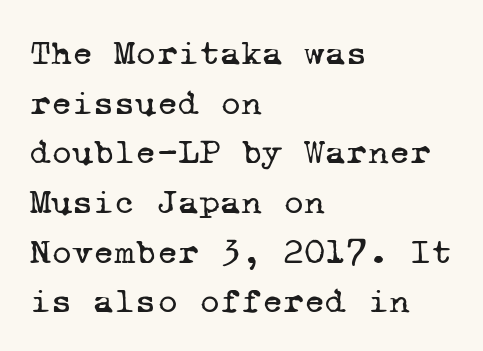
Q: Is the text bold? A: No.
Q: Is the typeface a serif or a sans-serif typeface? A: Serif.
Q: Is the text underlined? A: No.
Q: How is the paragraph aligned? A: Left-aligned.
Q: Is the spacing between letters normal or unusually wide? A: Normal.
Q: Is the spacing between lines tight, normal or loose? A: Normal.
Q: Width (condensed, normal, or wide)? A: Normal.
Q: Stroke contrast? A: Low.
Q: x-height? A: Medium.
Q: Monospaced? A: Yes.
